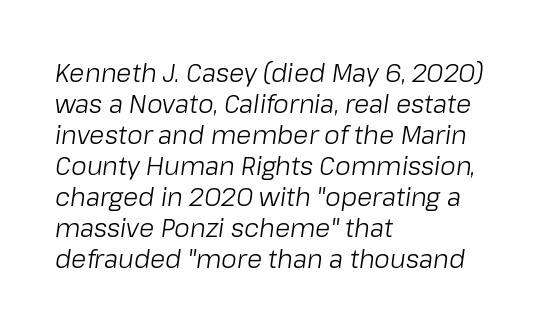
Honestly, there is no underline to notice here at all. The rag falls on the right side of this text block. It's the slanting kind of type. The characters are drawn with everyday or finer stroke widths. Nothing unusual about the tracking: characters are spaced as the font intends.
